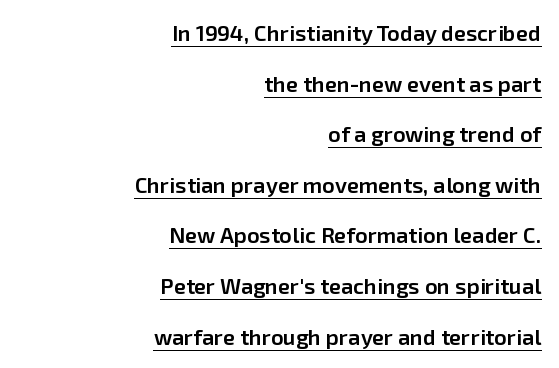
Q: Is the text bold? A: Semi-bold.
Q: Is the text italic (slanted)? A: No, it is upright.
Q: Is the text underlined? A: Yes.
Q: How is the paragraph aligned? A: Right-aligned.
Q: Is the spacing between letters normal or unusually wide? A: Normal.
Q: Is the spacing between lines tight, normal or loose? A: Loose.
